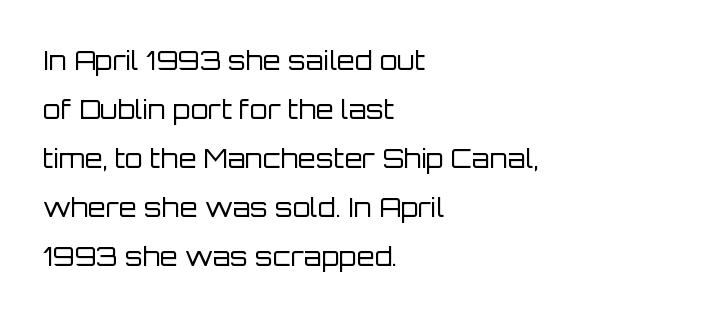
{"italic": "no", "bold": "no", "underline": "no", "align": "left", "line_spacing_ratio": 1.88, "letter_spacing": "normal", "letter_spacing_em": 0.0, "glyph_px": 26}
